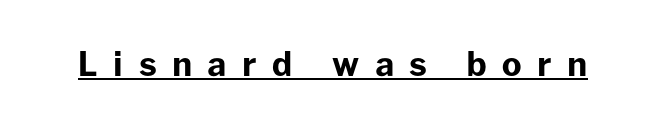
The passage shown is typed in a proportional face where columns would drift. There is plenty of visible air inserted between adjacent glyphs. Note: no serifs on the glyphs. Notice how thick the strokes are: this is what a full bold looks like.
